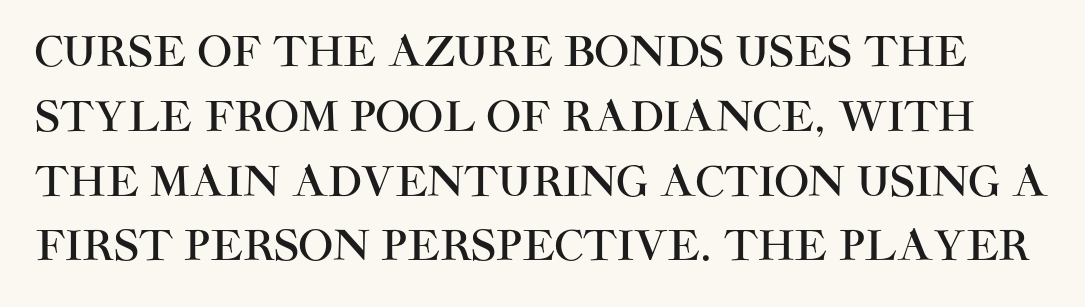
{"serif": "no", "italic": "no", "width": "normal", "stroke_contrast": "high", "x_height": "large", "monospaced": "no", "underline": "no", "line_spacing": "normal", "line_spacing_ratio": 1.58, "letter_spacing": "normal", "letter_spacing_em": 0.0, "glyph_px": 41}
